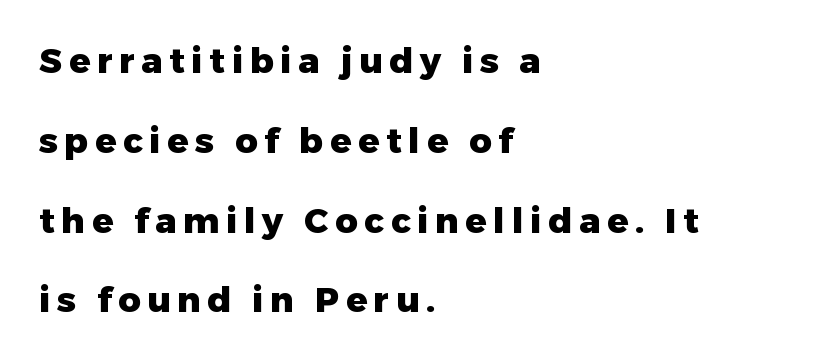
Thick stems and heavy bowls — unmistakably bold. Horizontal bands of white between lines are thick stripes. Posture: vertical. The space directly below the letters is spotless. The glyphs in this specimen are sans serif. Typeset ragged right — the left edge is the straight one.
